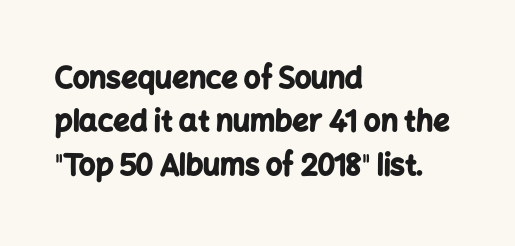
The image shows 29 px bold sans-serif type, upright; set left-aligned, normal line spacing (1.5x), normal letter spacing, not underlined; low stroke contrast and a medium x-height.
